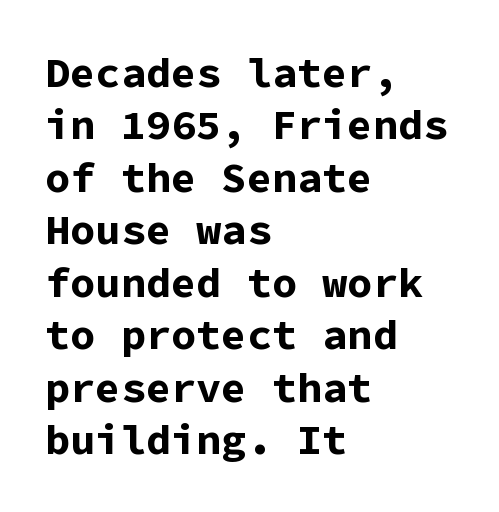
The passage shown is typeset with a sans-serif family. Monospaced: the letters line up in strict vertical columns. These lines sit exactly where default settings would place them. Default kerning and tracking; the words read as compact shapes. One-word summary of the alignment: left.
